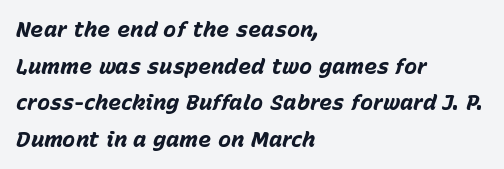
The image shows 22 px bold type, italic (leaning right); set left-aligned, normal line spacing (1.66x), normal letter spacing, not underlined.
